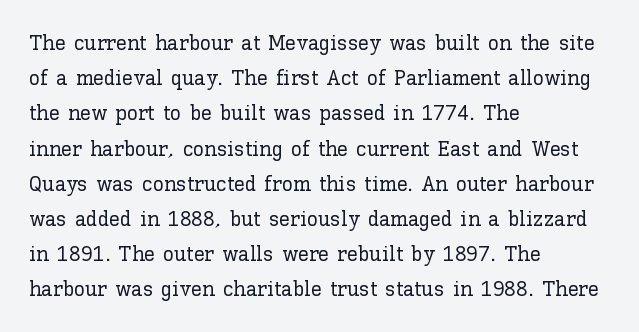
The face used here is rendered with its standard letterfit. A bare baseline throughout the passage. The compositor pushed each line to the left boundary. Regarding leading, the lines here are spaced in the standard way.
